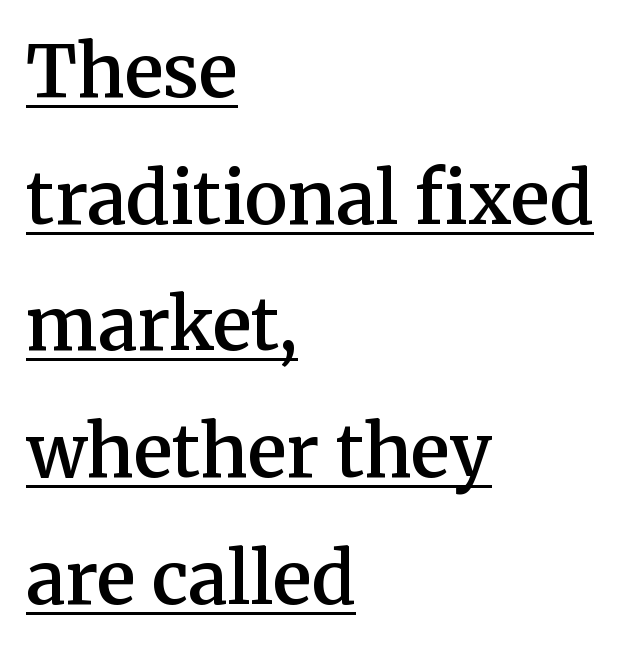
The image shows 72 px semibold serif type, upright; set left-aligned, line spacing 1.76x, normal letter spacing, underlined; medium stroke contrast and a medium x-height.
